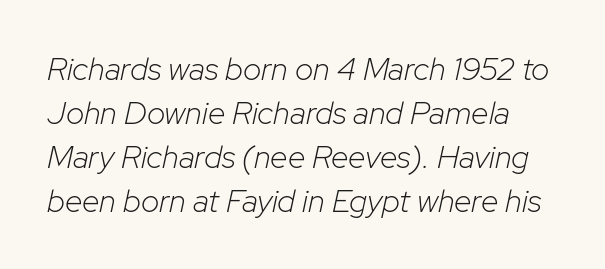
{"italic": "yes", "lean": "right", "slant_degrees": 12, "bold": "no", "weight": "light", "width": "normal", "stroke_contrast": "low", "x_height": "medium", "monospaced": "no", "underline": "no", "line_spacing": "normal", "line_spacing_ratio": 1.37, "letter_spacing": "normal", "letter_spacing_em": 0.0, "glyph_px": 32}
